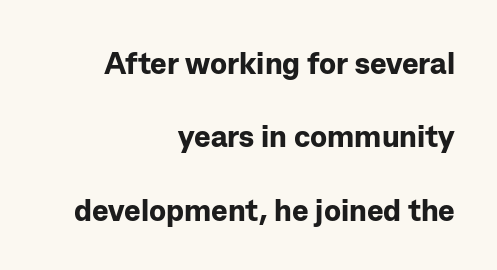
Q: Is the text bold? A: Yes.
Q: Is the text italic (slanted)? A: No, it is upright.
Q: Is the typeface a serif or a sans-serif typeface? A: Sans-serif.
Q: Is the text underlined? A: No.
Q: How is the paragraph aligned? A: Right-aligned.
Q: Is the spacing between letters normal or unusually wide? A: Normal.
Q: Is the spacing between lines tight, normal or loose? A: Loose.
Q: Width (condensed, normal, or wide)? A: Normal.
Q: Stroke contrast? A: Low.
Q: x-height? A: Medium.
Q: Monospaced? A: No.
